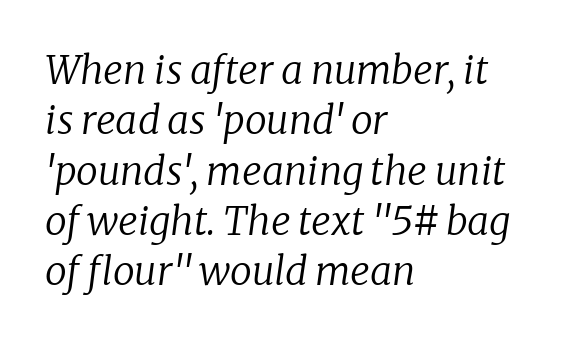
Words float on clear page, feet unadorned. Does the leading feel generous? No, just average. The strokes are not fattened; the text isn't bold. Serifs: yes, visible at the terminals of the letterforms. Does extra space separate the letters? No, they use regular spacing.
